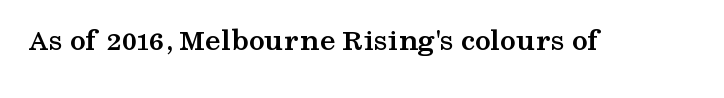
Q: Is the text bold? A: Yes.
Q: Is the text italic (slanted)? A: No, it is upright.
Q: Is the typeface a serif or a sans-serif typeface? A: Serif.
Q: Is the text underlined? A: No.
Q: Is the spacing between letters normal or unusually wide? A: Normal.
Q: Width (condensed, normal, or wide)? A: Wide.
Q: Stroke contrast? A: Medium.
Q: x-height? A: Medium.
Q: Monospaced? A: No.
